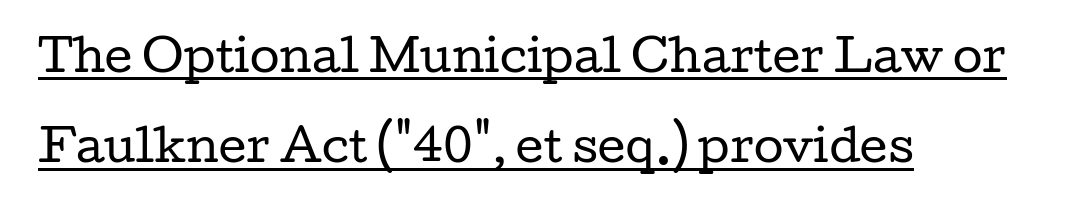
Q: Is the text bold? A: No.
Q: Is the text italic (slanted)? A: No, it is upright.
Q: Is the typeface a serif or a sans-serif typeface? A: Serif.
Q: Is the text underlined? A: Yes.
Q: How is the paragraph aligned? A: Left-aligned.
Q: Is the spacing between letters normal or unusually wide? A: Normal.
Q: Is the spacing between lines tight, normal or loose? A: Loose.
Q: Width (condensed, normal, or wide)? A: Wide.
Q: Stroke contrast? A: Low.
Q: x-height? A: Medium.
Q: Monospaced? A: No.
